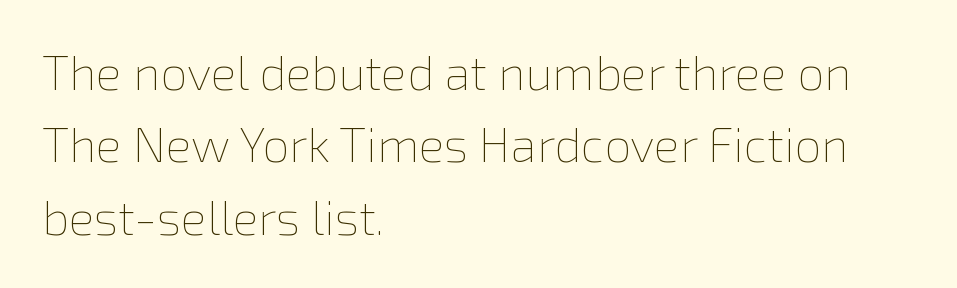
{"italic": "no", "bold": "no", "weight": "thin", "width": "normal", "x_height": "medium", "monospaced": "no", "underline": "no", "align": "left", "line_spacing": "normal", "line_spacing_ratio": 1.51, "letter_spacing": "normal", "letter_spacing_em": 0.0, "glyph_px": 48}
